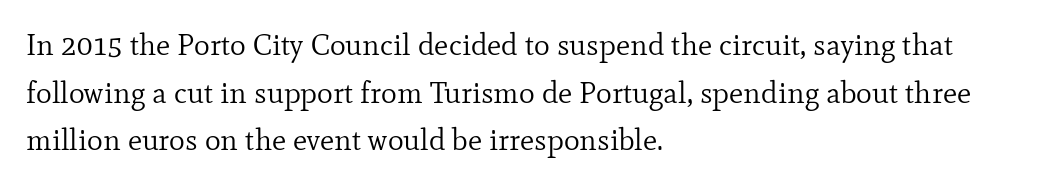
Q: Is the text bold? A: No.
Q: Is the text italic (slanted)? A: No, it is upright.
Q: Is the typeface a serif or a sans-serif typeface? A: Serif.
Q: Is the text underlined? A: No.
Q: How is the paragraph aligned? A: Left-aligned.
Q: Is the spacing between letters normal or unusually wide? A: Normal.
Q: Is the spacing between lines tight, normal or loose? A: Normal.
Q: Width (condensed, normal, or wide)? A: Normal.
Q: Stroke contrast? A: Low.
Q: x-height? A: Small.
Q: Monospaced? A: No.
